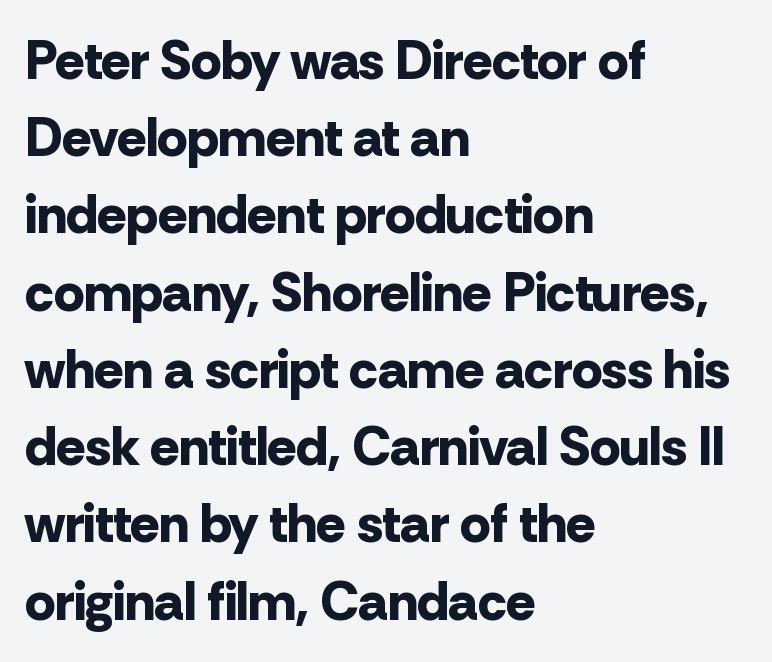
To sum up the face: it is a sans, with no serifs. Leftover space on each line is placed entirely after the last word. Notice how descenders clear the ascenders below comfortably — that's standard leading. The lettering holds an erect, upright posture throughout. The characters look thick and weighty, a clear bold.
